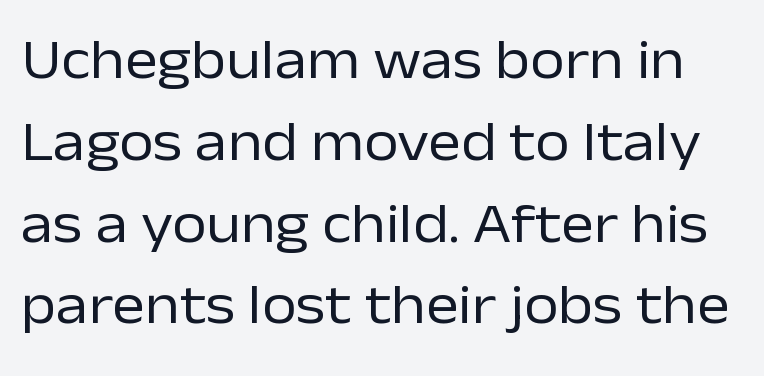
To sum up the face: it is a sans, with no serifs. The typography opts for an upright posture over an oblique one. Character widths vary here, with narrow letters taking less room than wide ones. Rows of type keep a routine distance in the vertical direction.
